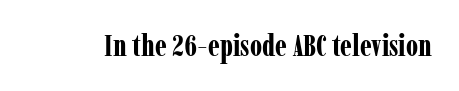
The image shows 30 px bold, condensed serif type, upright; set normal letter spacing, not underlined; low stroke contrast and a medium x-height.
